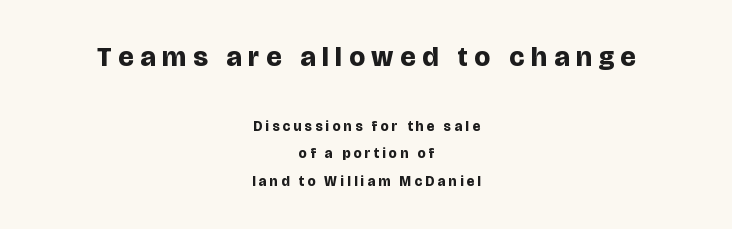
{"serif": "no", "italic": "no", "bold": "yes", "weight": "bold", "width": "normal", "stroke_contrast": "low", "x_height": "large", "monospaced": "no", "underline": "no", "align": "center", "line_spacing": "loose", "line_spacing_ratio": 1.97, "letter_spacing": "wide", "letter_spacing_em": 0.24, "larger_block": "first", "size_ratio": 2.0, "glyph_px": 28}
